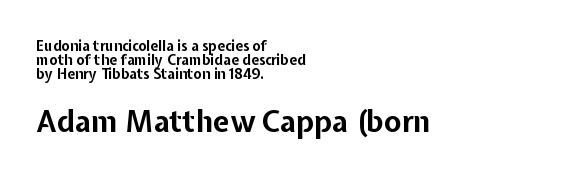
{"serif": "no", "italic": "no", "bold": "yes", "weight": "bold", "width": "normal", "stroke_contrast": "low", "x_height": "medium", "monospaced": "no", "underline": "no", "align": "left", "line_spacing": "tight", "line_spacing_ratio": 1.01, "letter_spacing": "normal", "letter_spacing_em": 0.0, "larger_block": "second", "size_ratio": 2.07, "glyph_px": 29}
